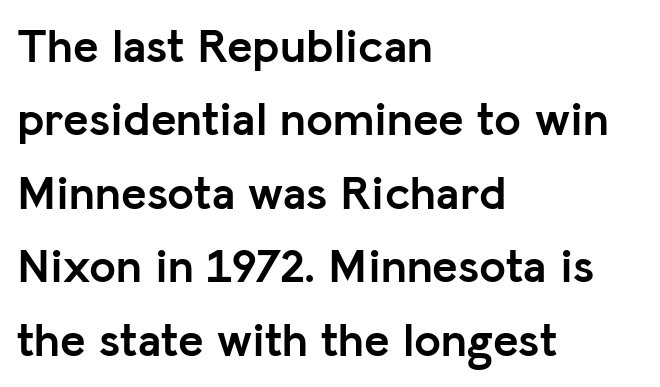
{"serif": "no", "italic": "no", "bold": "yes", "weight": "semibold", "width": "normal", "stroke_contrast": "low", "x_height": "medium", "monospaced": "no", "underline": "no", "align": "left", "line_spacing": "normal", "line_spacing_ratio": 1.53, "letter_spacing": "normal", "letter_spacing_em": 0.0, "glyph_px": 48}
